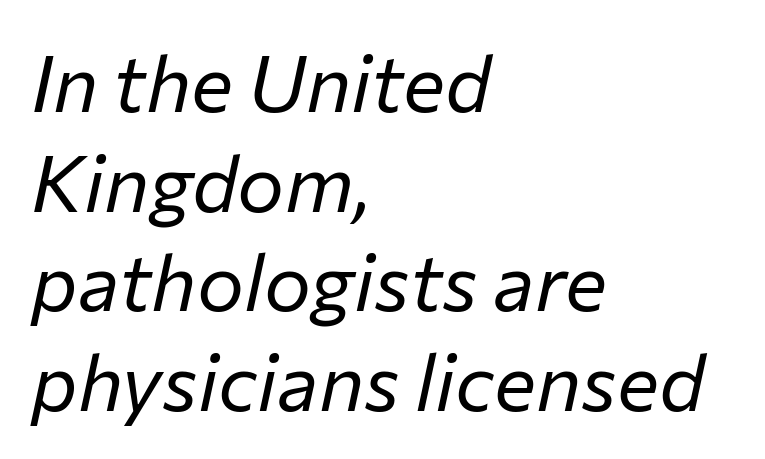
The image shows 79 px regular-weight type, italic (leaning right); set left-aligned, normal line spacing (1.26x), normal letter spacing, not underlined; low stroke contrast and a medium x-height.
